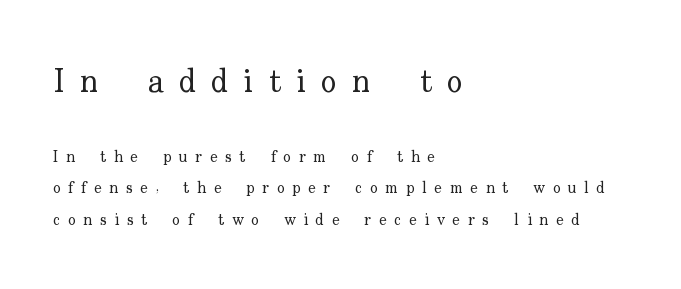
{"serif": "yes", "italic": "no", "bold": "no", "weight": "regular", "width": "normal", "stroke_contrast": "low", "x_height": "small", "monospaced": "no", "underline": "no", "align": "left", "line_spacing": "loose", "line_spacing_ratio": 1.97, "letter_spacing": "wide", "letter_spacing_em": 0.48, "larger_block": "first", "size_ratio": 2.0, "glyph_px": 32}
